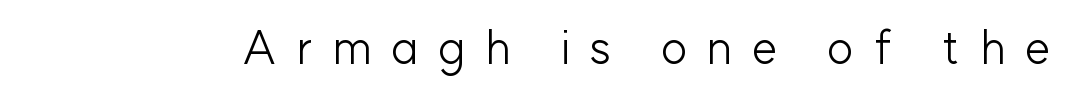
The image shows 46 px light sans-serif type, upright; set unusually wide letter spacing (+0.42 em), not underlined; low stroke contrast and a medium x-height.
